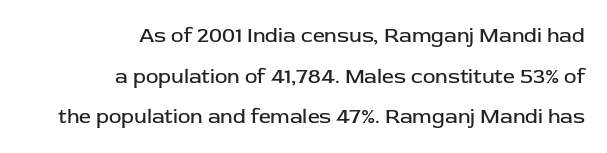
Q: Is the text bold? A: No.
Q: Is the text italic (slanted)? A: No, it is upright.
Q: Is the text underlined? A: No.
Q: How is the paragraph aligned? A: Right-aligned.
Q: Is the spacing between letters normal or unusually wide? A: Normal.
Q: Is the spacing between lines tight, normal or loose? A: Loose.
